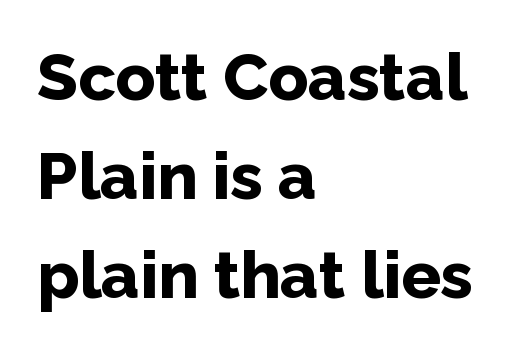
The space directly below the letters is spotless. Heavy-handed strokes throughout: this text is bold. Default kerning and tracking; the words read as compact shapes. Characters remain perfectly vertical along every line. Line starts are locked; line ends wander. The glyphs in this specimen are sans serif.
